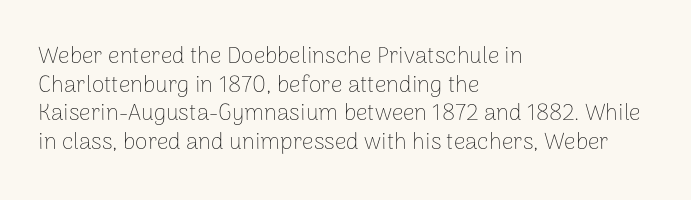
{"italic": "no", "bold": "no", "underline": "no", "align": "left", "line_spacing_ratio": 1.24, "letter_spacing": "normal", "letter_spacing_em": 0.0, "glyph_px": 23}
